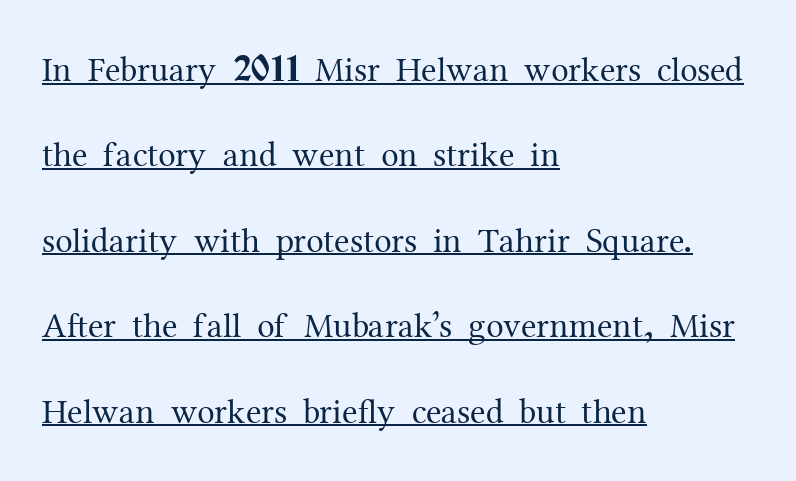
Q: Is the text bold? A: No.
Q: Is the text italic (slanted)? A: No, it is upright.
Q: Is the typeface a serif or a sans-serif typeface? A: Serif.
Q: Is the text underlined? A: Yes.
Q: How is the paragraph aligned? A: Left-aligned.
Q: Is the spacing between letters normal or unusually wide? A: Normal.
Q: Is the spacing between lines tight, normal or loose? A: Loose.
Q: Width (condensed, normal, or wide)? A: Normal.
Q: Stroke contrast? A: Medium.
Q: x-height? A: Medium.
Q: Monospaced? A: No.
